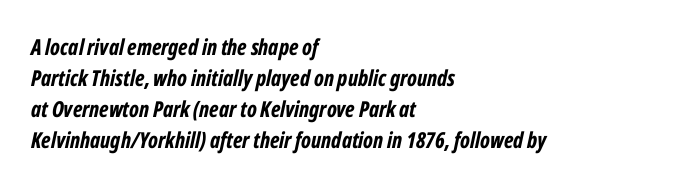
Q: Is the text bold? A: Yes.
Q: Is the text italic (slanted)? A: Yes, it leans right by about 12 degrees.
Q: Is the text underlined? A: No.
Q: How is the paragraph aligned? A: Left-aligned.
Q: Is the spacing between letters normal or unusually wide? A: Normal.
Q: Is the spacing between lines tight, normal or loose? A: Normal.
